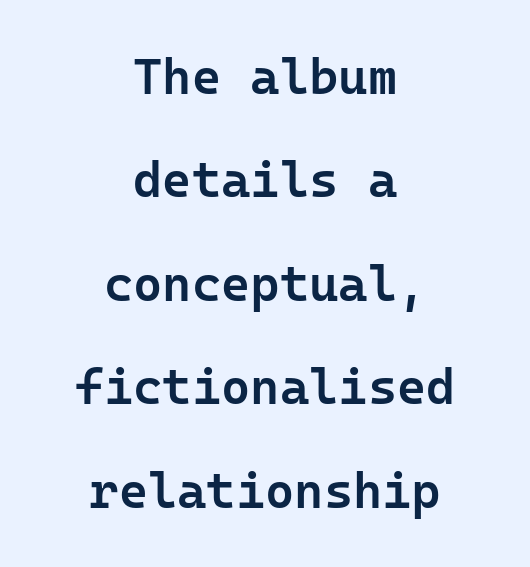
This is roman type, the default non-slanted kind. This sample uses plain, unmodified letter spacing. Examine the stroke ends and you'll find no serifs. A centered setting, common on invitations and titles, is used for this passage. The string is rendered with underlining switched off. Caption: semibold face, moderately heavy strokes.
